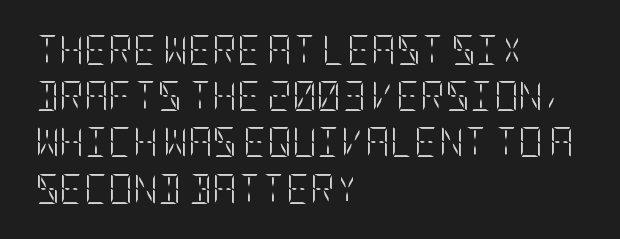
The image shows 30 px light, condensed type, upright; set left-aligned, normal line spacing (1.54x), normal letter spacing, not underlined; low stroke contrast and a large x-height.
